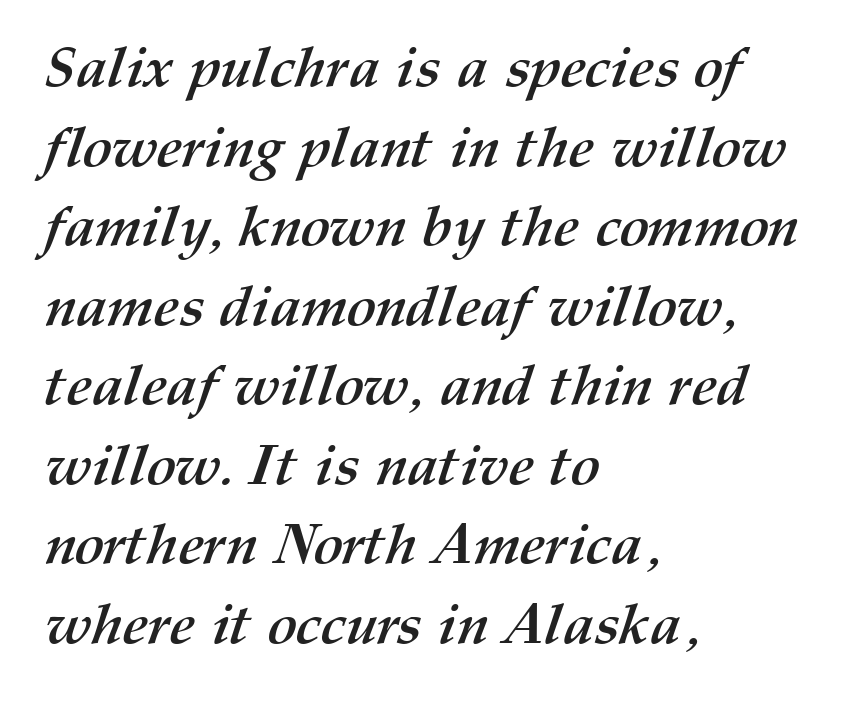
{"bold": "yes", "weight": "semibold", "width": "normal", "stroke_contrast": "medium", "x_height": "medium", "monospaced": "no", "underline": "no", "align": "left", "line_spacing": "normal", "line_spacing_ratio": 1.42, "letter_spacing": "normal", "letter_spacing_em": 0.0, "glyph_px": 56}
